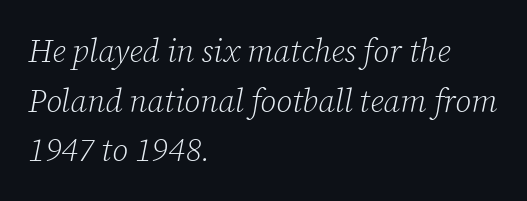
{"serif": "yes", "italic": "yes", "lean": "right", "slant_degrees": 12, "bold": "no", "weight": "light", "width": "normal", "stroke_contrast": "low", "x_height": "medium", "monospaced": "no", "underline": "no", "align": "left", "line_spacing": "normal", "line_spacing_ratio": 1.55, "letter_spacing": "normal", "letter_spacing_em": 0.0, "glyph_px": 32}
